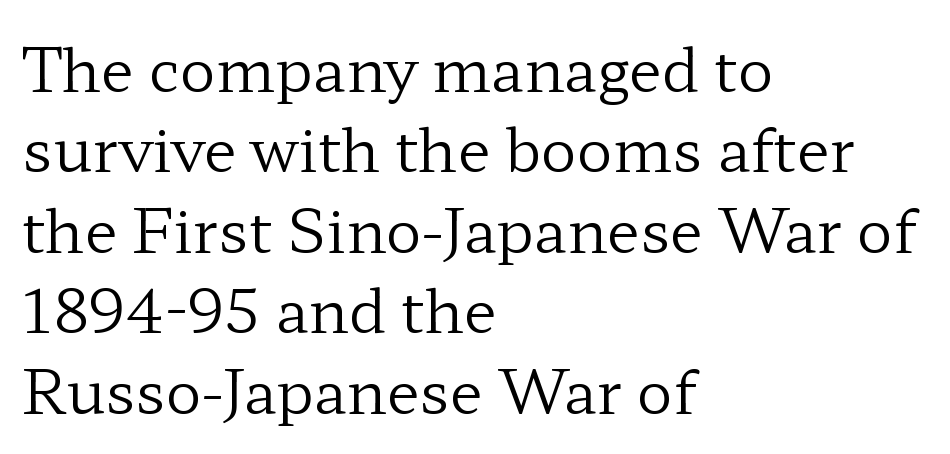
A typesetter would call this leading conventional body-copy spacing. Heft: none added — not bold. In CSS terms this would be text-align: left. Each letter's strokes conclude with small projecting serifs. Do the characters align in a grid? No, the font is proportional. Is the letter spacing exaggerated? No — it looks like the ordinary default.
